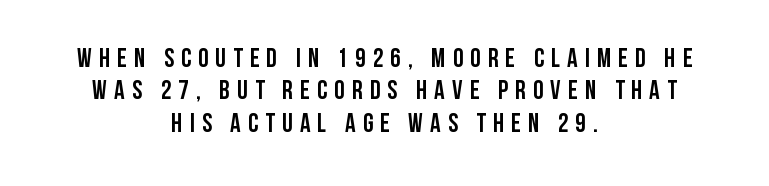
The image shows 26 px bold type, upright; set centered, normal line spacing (1.25x), unusually wide letter spacing (+0.28 em), not underlined.
